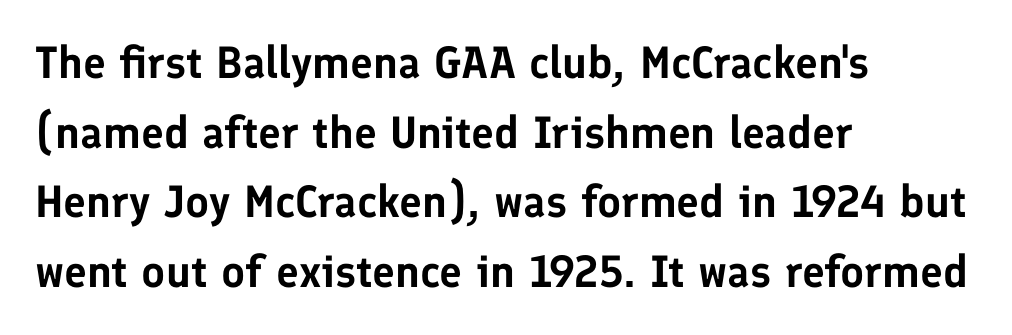
This sample has the flowing, uneven cadence of proportional lettering. Typographically, this falls in the sans-serif category. Regular leading. The axis of the letterforms is exactly vertical. The text block is weighted toward the left margin, trailing off unevenly rightward. A typesetter would call this zero additional tracking.
